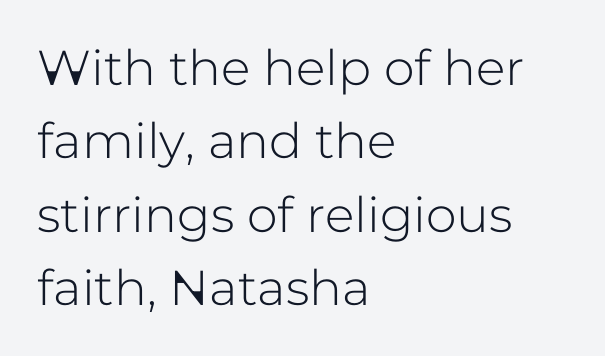
{"serif": "no", "italic": "no", "width": "normal", "stroke_contrast": "low", "x_height": "medium", "monospaced": "no", "underline": "no", "align": "left", "line_spacing": "normal", "line_spacing_ratio": 1.5, "letter_spacing": "normal", "letter_spacing_em": 0.0, "glyph_px": 49}
